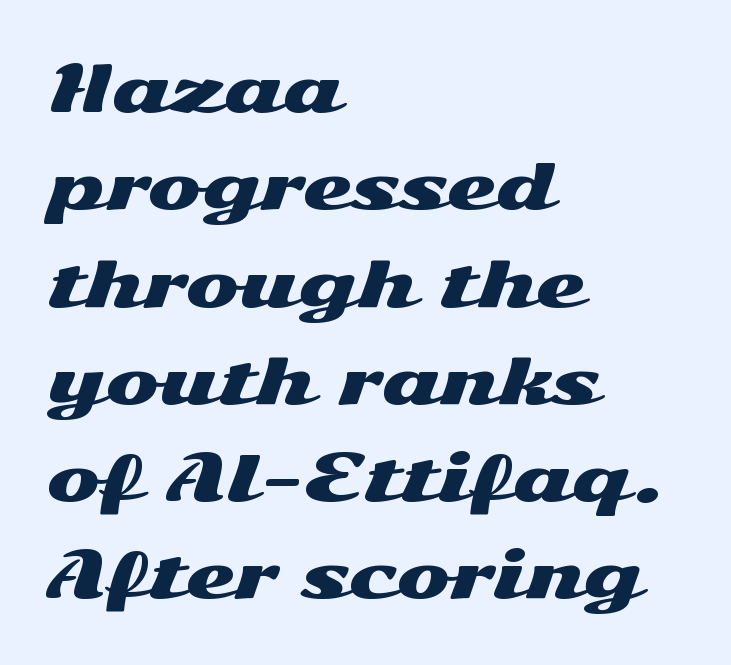
{"serif": "no", "width": "wide", "stroke_contrast": "medium", "x_height": "medium", "monospaced": "no", "underline": "no", "align": "left", "line_spacing": "normal", "line_spacing_ratio": 1.52, "letter_spacing": "normal", "letter_spacing_em": 0.0, "glyph_px": 64}
